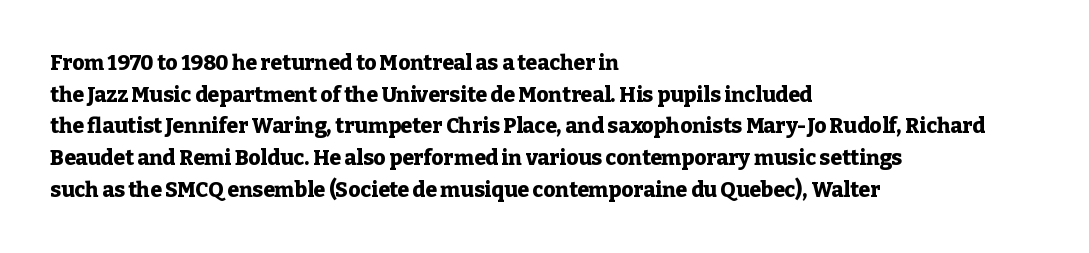
{"italic": "no", "bold": "yes", "underline": "no", "align": "left", "line_spacing": "normal", "line_spacing_ratio": 1.51, "letter_spacing": "normal", "letter_spacing_em": 0.0, "glyph_px": 21}
